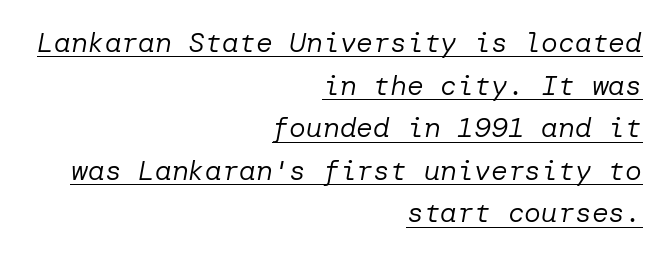
Teacher's note: observe the even right margin — that is flush-right alignment. Whoever set this chose a conventional vertical rhythm. Each line of the rendering has a horizontal stroke beneath the glyphs. Yep, that's italic — everything's leaning. Caption: standard tracking, unaltered.
